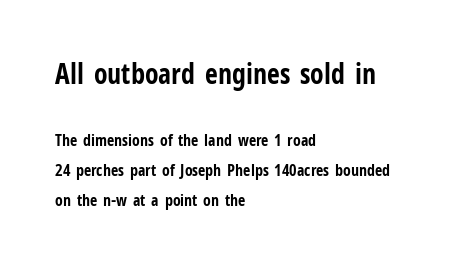
Think of a printed novel: that variable character pitch is what you see here. The line texture is even and compact thanks to regular tracking. Visually the block forms a straight wall on the left and a jagged coastline on the right. Do the letters lean? They stand straight.
